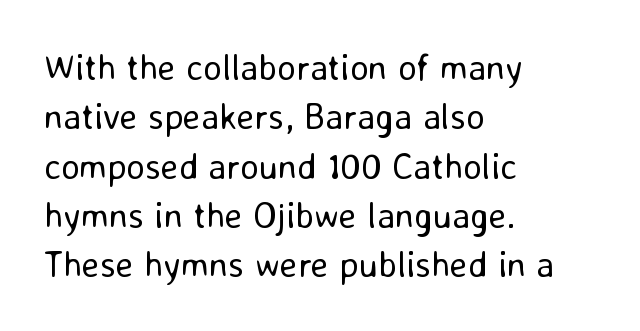
Q: Is the text bold? A: No.
Q: Is the text italic (slanted)? A: No, it is upright.
Q: Is the typeface a serif or a sans-serif typeface? A: Sans-serif.
Q: Is the text underlined? A: No.
Q: How is the paragraph aligned? A: Left-aligned.
Q: Is the spacing between letters normal or unusually wide? A: Normal.
Q: Is the spacing between lines tight, normal or loose? A: Normal.
Q: Width (condensed, normal, or wide)? A: Normal.
Q: Stroke contrast? A: Low.
Q: x-height? A: Medium.
Q: Monospaced? A: No.
